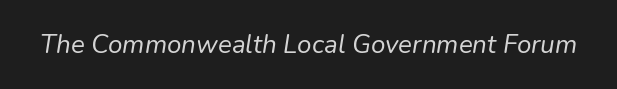
Bare-footed words on every line. Default kerning and tracking; the words read as compact shapes. Heaviness? Minimal to ordinary, like unemphasized prose. It's the slanting kind of type.
